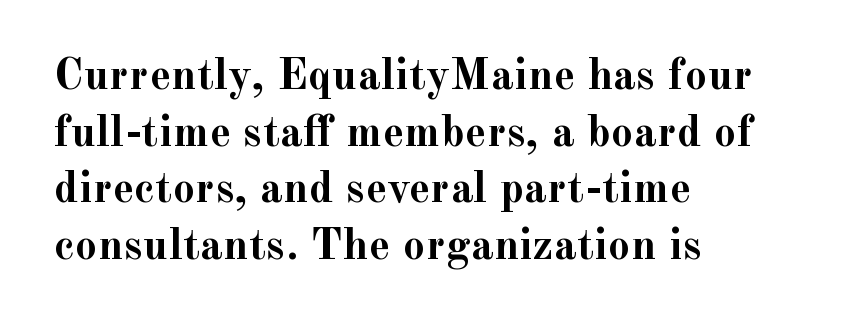
{"serif": "yes", "italic": "no", "bold": "yes", "weight": "semibold", "width": "normal", "x_height": "small", "monospaced": "no", "underline": "no", "align": "left", "line_spacing": "normal", "line_spacing_ratio": 1.26, "letter_spacing": "normal", "letter_spacing_em": 0.0, "glyph_px": 45}
